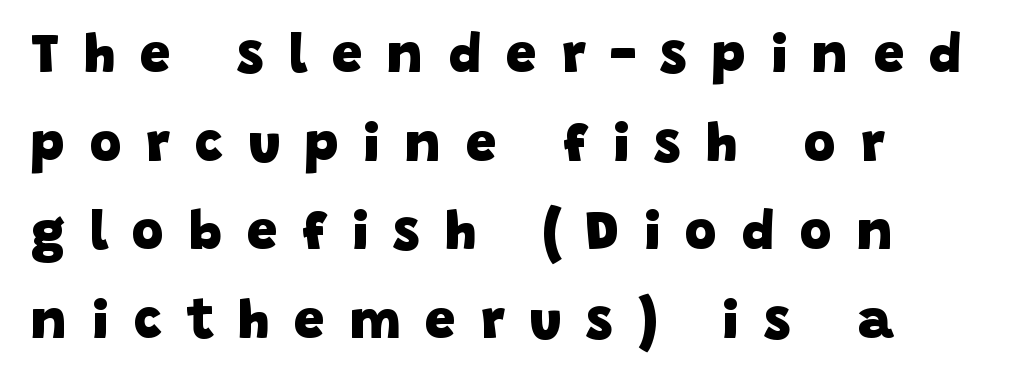
Q: Is the text bold? A: Yes.
Q: Is the typeface a serif or a sans-serif typeface? A: Sans-serif.
Q: Is the text underlined? A: No.
Q: How is the paragraph aligned? A: Left-aligned.
Q: Is the spacing between letters normal or unusually wide? A: Unusually wide.
Q: Is the spacing between lines tight, normal or loose? A: Normal.
Q: Width (condensed, normal, or wide)? A: Normal.
Q: Stroke contrast? A: Low.
Q: x-height? A: Large.
Q: Monospaced? A: No.
